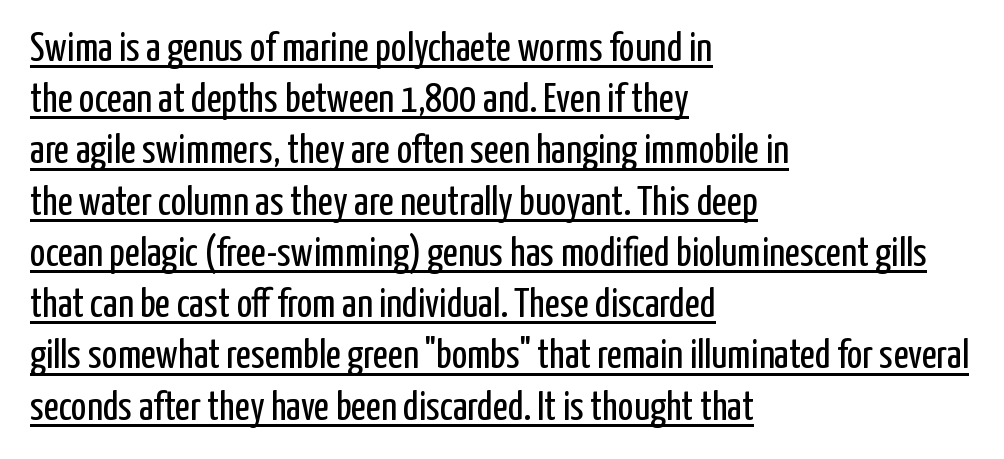
The image shows 41 px regular-weight, condensed sans-serif type, upright; set left-aligned, normal line spacing (1.25x), normal letter spacing, underlined; low stroke contrast and a medium x-height.
